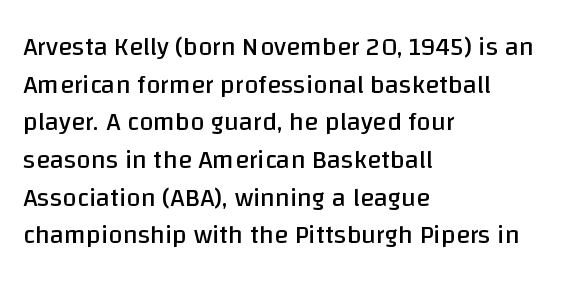
{"italic": "no", "bold": "no", "underline": "no", "align": "left", "line_spacing": "normal", "line_spacing_ratio": 1.45, "letter_spacing": "normal", "letter_spacing_em": 0.0, "glyph_px": 26}
